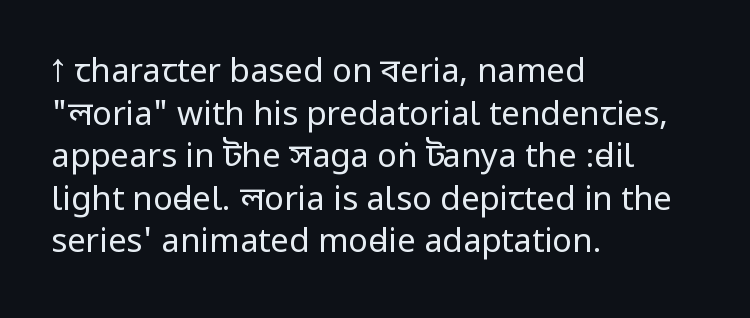
Q: Is the text bold? A: No.
Q: Is the text italic (slanted)? A: No, it is upright.
Q: Is the typeface a serif or a sans-serif typeface? A: Sans-serif.
Q: Is the text underlined? A: No.
Q: How is the paragraph aligned? A: Left-aligned.
Q: Is the spacing between letters normal or unusually wide? A: Normal.
Q: Is the spacing between lines tight, normal or loose? A: Normal.
Q: Width (condensed, normal, or wide)? A: Condensed.
Q: Stroke contrast? A: Low.
